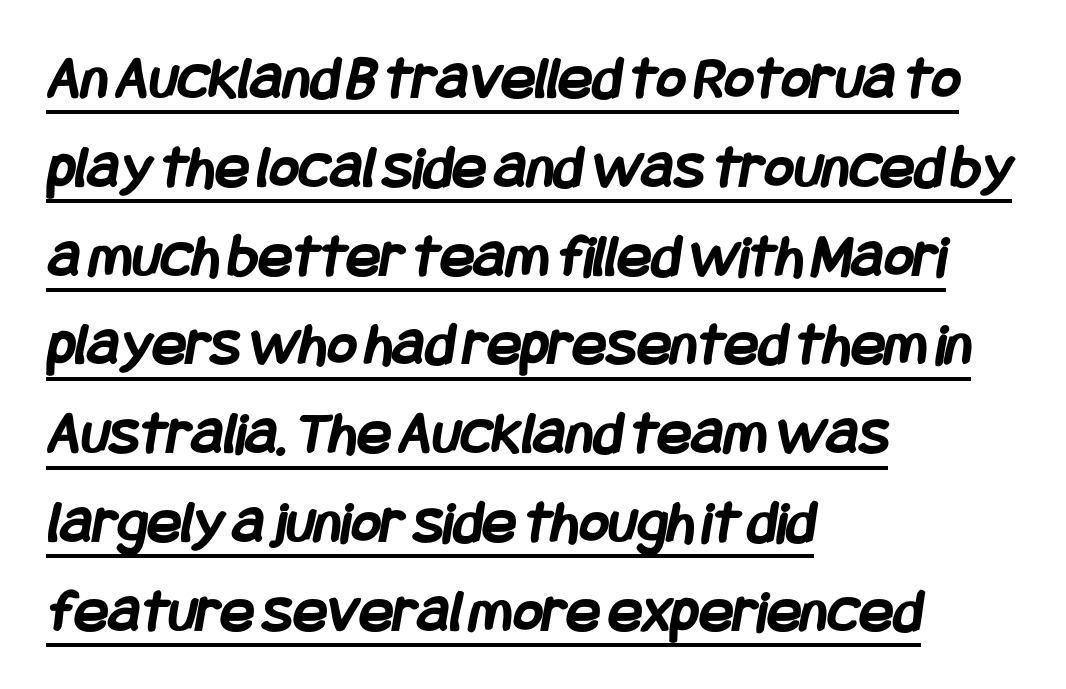
Q: Is the text bold? A: Yes.
Q: Is the typeface a serif or a sans-serif typeface? A: Sans-serif.
Q: Is the text underlined? A: Yes.
Q: How is the paragraph aligned? A: Left-aligned.
Q: Is the spacing between letters normal or unusually wide? A: Normal.
Q: Is the spacing between lines tight, normal or loose? A: Normal.
Q: Width (condensed, normal, or wide)? A: Condensed.
Q: Stroke contrast? A: Low.
Q: x-height? A: Large.
